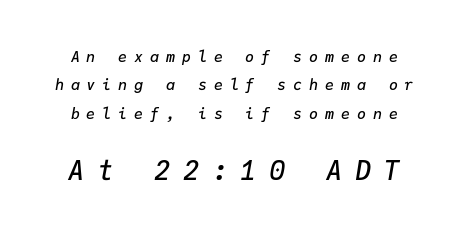
The image shows 27 px text type, italic (leaning right); set loose line spacing (1.9x), unusually wide letter spacing (+0.46 em), not underlined; the second (bottom) block is 1.8x larger.
